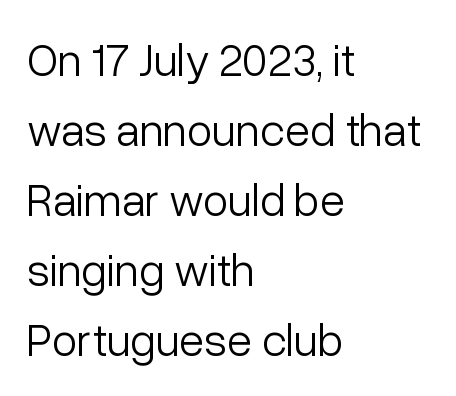
Q: Is the text bold? A: No.
Q: Is the text italic (slanted)? A: No, it is upright.
Q: Is the typeface a serif or a sans-serif typeface? A: Sans-serif.
Q: Is the text underlined? A: No.
Q: How is the paragraph aligned? A: Left-aligned.
Q: Is the spacing between letters normal or unusually wide? A: Normal.
Q: Is the spacing between lines tight, normal or loose? A: Normal.
Q: Width (condensed, normal, or wide)? A: Normal.
Q: Stroke contrast? A: Low.
Q: x-height? A: Medium.
Q: Monospaced? A: No.
